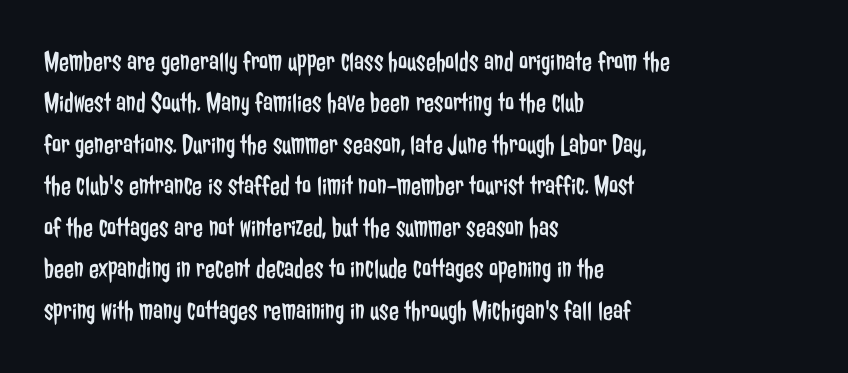
Q: Is the text bold? A: No.
Q: Is the text italic (slanted)? A: No, it is upright.
Q: Is the typeface a serif or a sans-serif typeface? A: Sans-serif.
Q: Is the text underlined? A: No.
Q: How is the paragraph aligned? A: Left-aligned.
Q: Is the spacing between letters normal or unusually wide? A: Normal.
Q: Is the spacing between lines tight, normal or loose? A: Normal.
Q: Width (condensed, normal, or wide)? A: Condensed.
Q: Stroke contrast? A: Low.
Q: x-height? A: Medium.
Q: Monospaced? A: No.
